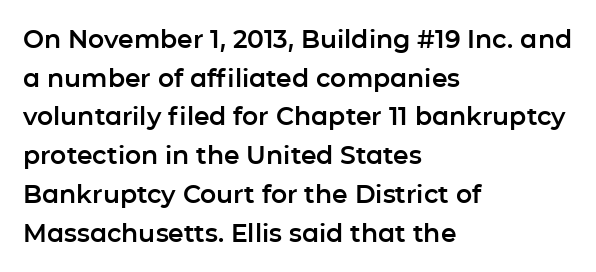
The image shows 25 px text type, upright; set left-aligned, normal line spacing (1.55x), normal letter spacing, not underlined.
